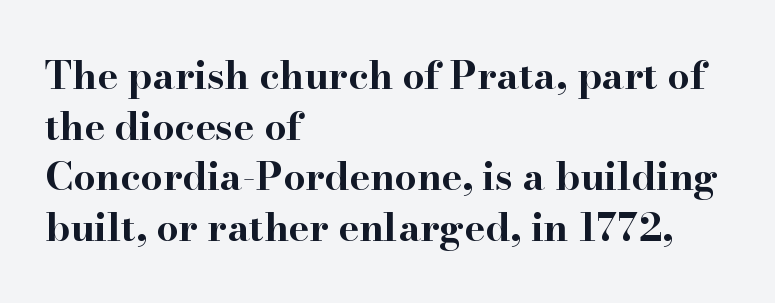
Q: Is the text bold? A: Yes.
Q: Is the text italic (slanted)? A: No, it is upright.
Q: Is the typeface a serif or a sans-serif typeface? A: Serif.
Q: Is the text underlined? A: No.
Q: How is the paragraph aligned? A: Left-aligned.
Q: Is the spacing between letters normal or unusually wide? A: Normal.
Q: Is the spacing between lines tight, normal or loose? A: Normal.
Q: Width (condensed, normal, or wide)? A: Wide.
Q: Stroke contrast? A: High.
Q: x-height? A: Small.
Q: Monospaced? A: No.
